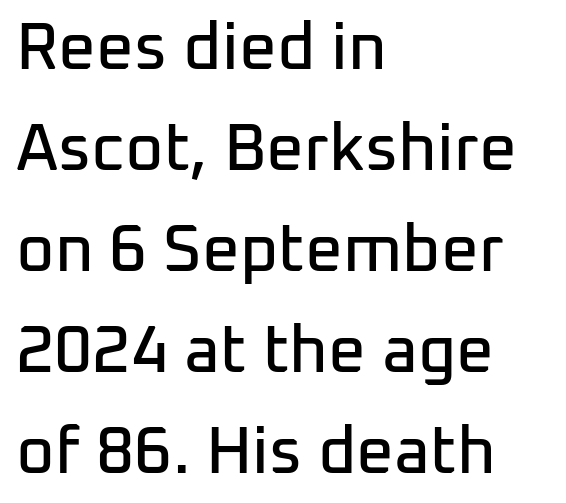
Note the varied advance widths — an 'i' is clearly narrower than an 'm'. Rows of type keep a routine distance in the vertical direction. The paragraph shown leans on its left margin. Beneath every word, the page is bare. Designer's note — italics off, roman on.
